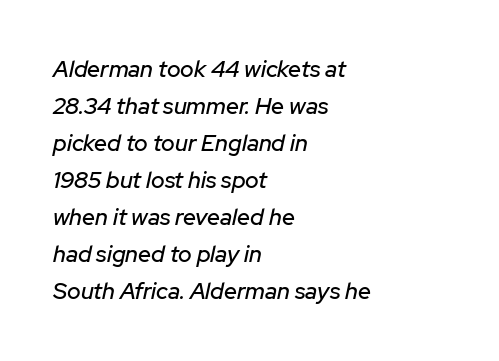
Q: Is the text italic (slanted)? A: Yes, it leans right by about 12 degrees.
Q: Is the text underlined? A: No.
Q: How is the paragraph aligned? A: Left-aligned.
Q: Is the spacing between letters normal or unusually wide? A: Normal.
Q: Is the spacing between lines tight, normal or loose? A: Normal.
